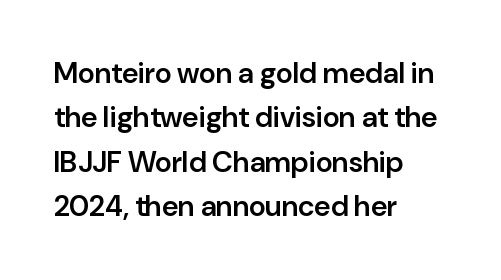
Every stem runs plumb, perpendicular to the baseline. The line-height multiplier appears to be the usual default. A typesetter would call this proportional, since set widths differ per character. Which margin do the lines hug? The left one — the right edge is uneven. The sample has been set in demibold, a notch under bold.
